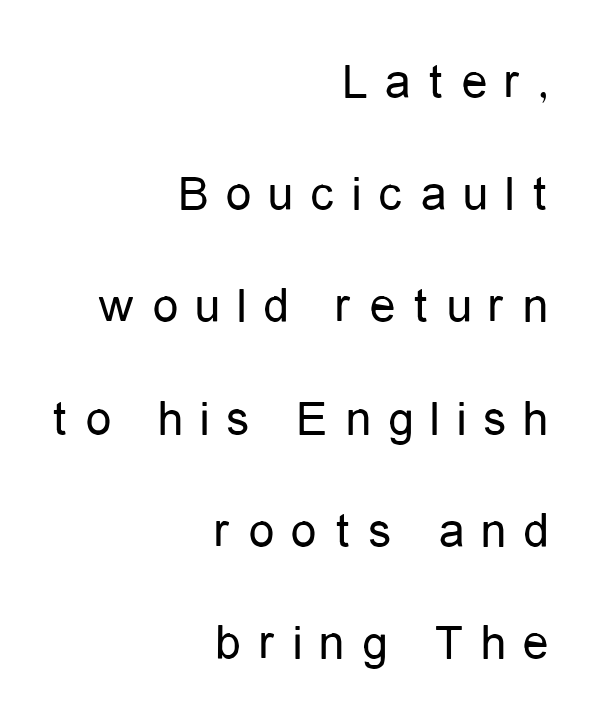
The image shows 51 px regular-weight, condensed sans-serif type, upright; set right-aligned, loose line spacing (2.2x), unusually wide letter spacing (+0.34 em), not underlined; low stroke contrast and a medium x-height.
